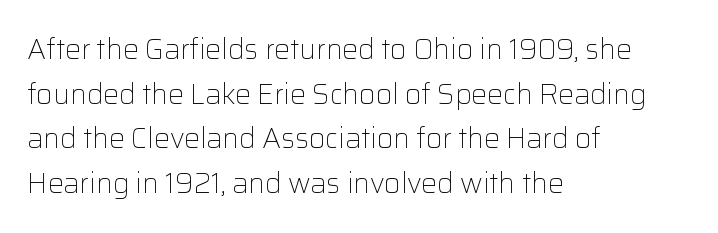
The image shows 28 px light sans-serif type, upright; set left-aligned, normal line spacing (1.59x), normal letter spacing, not underlined; low stroke contrast and a medium x-height.
